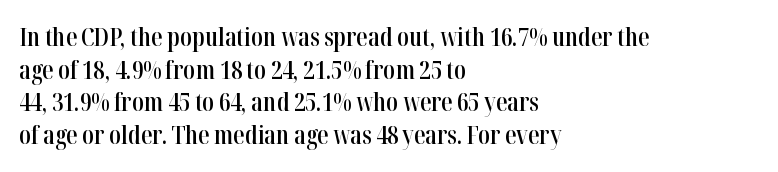
{"italic": "no", "bold": "semi", "underline": "no", "align": "left", "line_spacing": "normal", "line_spacing_ratio": 1.31, "letter_spacing": "normal", "letter_spacing_em": 0.0, "glyph_px": 25}
